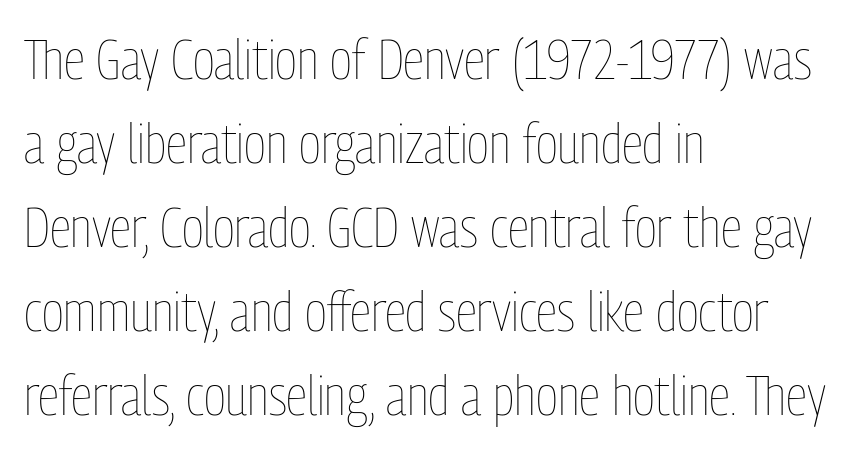
Decoration check: the copy has no underline. You could not count columns in this text — the font is proportionally spaced. Stems and bowls with no extra thickness — not bold. Do the letters lean? They stand straight. In terms of leading, this rendering sits right in the middle.
